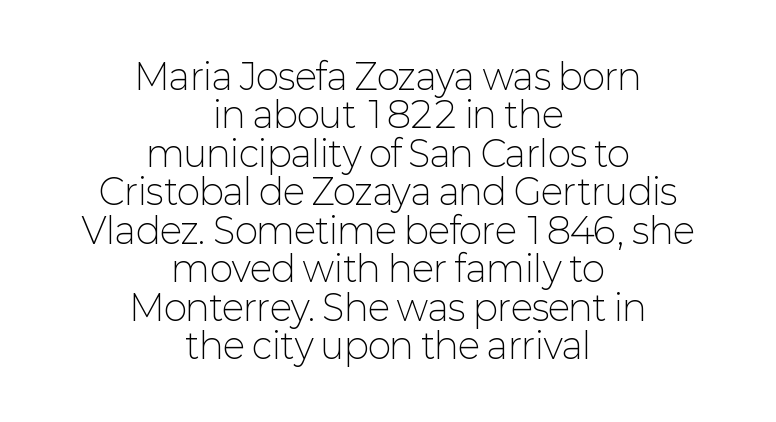
{"serif": "no", "italic": "no", "bold": "no", "weight": "light", "width": "normal", "stroke_contrast": "low", "x_height": "medium", "monospaced": "no", "underline": "no", "align": "center", "line_spacing": "tight", "line_spacing_ratio": 1.1, "letter_spacing": "normal", "letter_spacing_em": 0.0, "glyph_px": 35}
